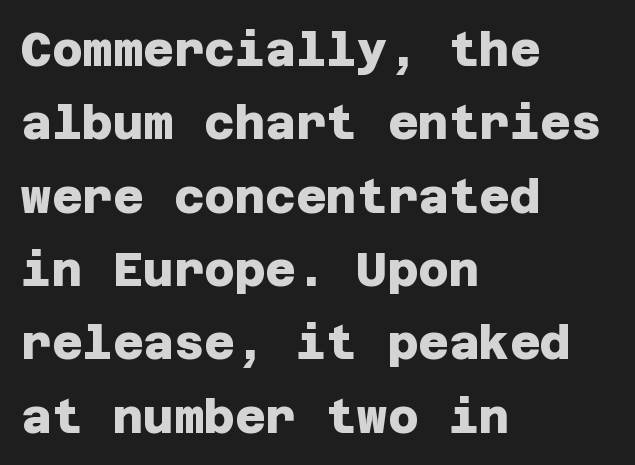
The image shows 47 px heavy sans-serif type; set left-aligned, normal line spacing (1.56x), normal letter spacing, not underlined; low stroke contrast and a large x-height.
